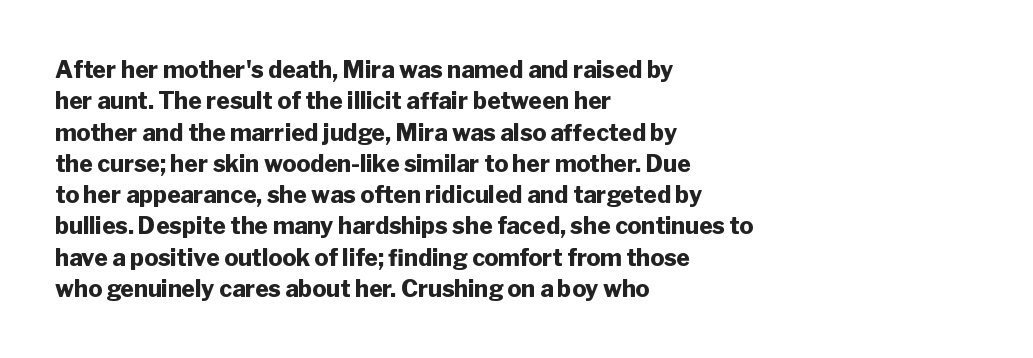
If you drew a line through each stem, it would be perfectly vertical. The face used here has the dense, thick strokes of a bold. All the whitespace from short lines collects on the right. Observe the ordinary spacing: letters are neighbours, not strangers. Rule under the text: the space is simply empty.
